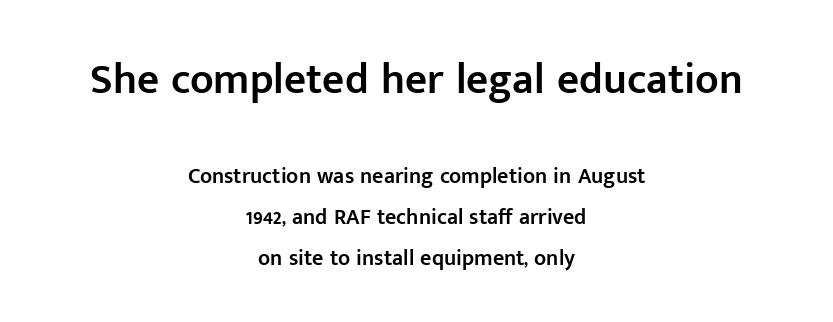
Spacing verdict: proportional, widths tailored to each character. Which of the two is more prominent by size? The first, at the top. Type without underlining. If you drew a line through each stem, it would be perfectly vertical. Between one letter and the next there's only the usual sliver of space.
